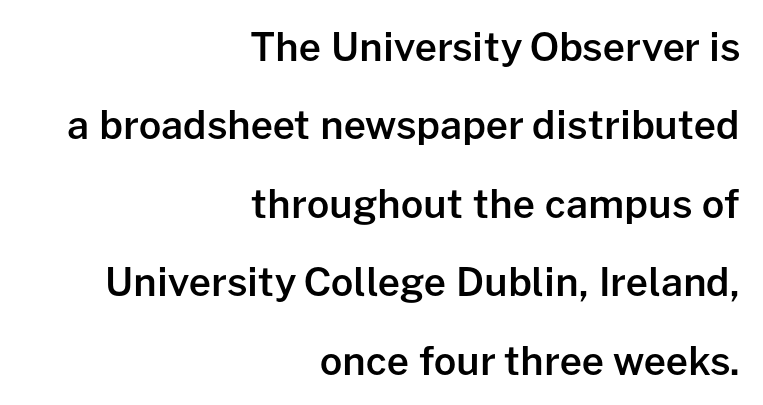
Unlike a traditional serif, this face leaves its strokes unadorned. Strokes here are thickened, but only to semibold level. Each row of text sits above clean, open space. Think of a printed novel: that variable character pitch is what you see here. A great deal of white space separates one row of letters from the next. Does the lettering tilt? It doesn't — this is upright.
